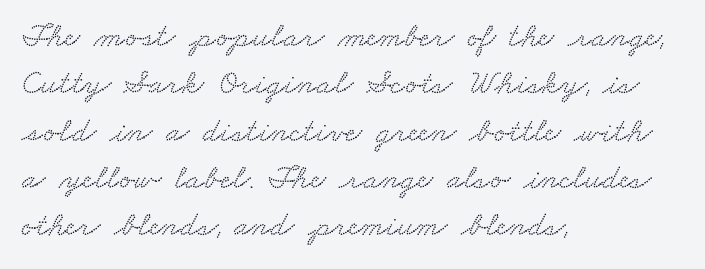
Q: Is the typeface a serif or a sans-serif typeface? A: Serif.
Q: Is the text underlined? A: No.
Q: How is the paragraph aligned? A: Left-aligned.
Q: Is the spacing between letters normal or unusually wide? A: Normal.
Q: Is the spacing between lines tight, normal or loose? A: Normal.
Q: Width (condensed, normal, or wide)? A: Wide.
Q: Stroke contrast? A: Low.
Q: x-height? A: Small.
Q: Monospaced? A: No.
